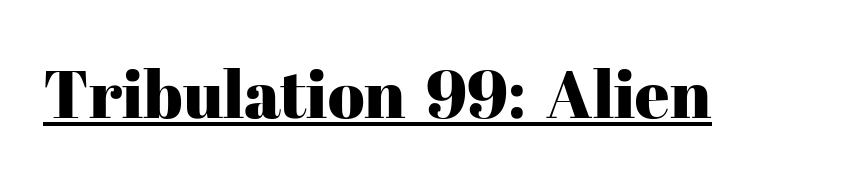
The letters advance in unequal steps, a hallmark of proportional type. The letters stand upright; this is a roman face. Short note: letters normally spaced. Note: serifs present on the glyphs. The face used here appears with an underline applied.
